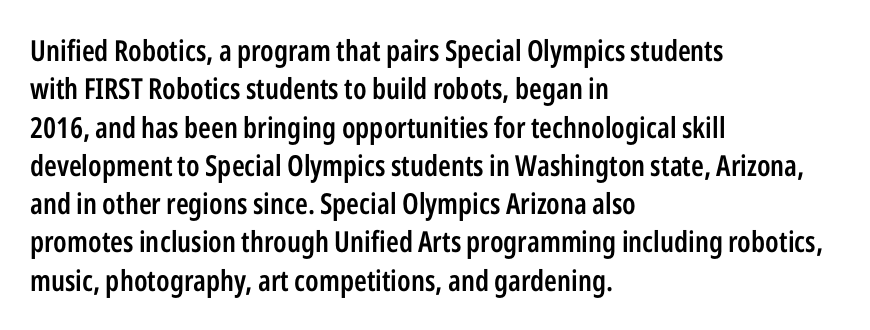
{"serif": "no", "italic": "no", "bold": "semi", "weight": "semibold", "width": "condensed", "stroke_contrast": "low", "x_height": "medium", "monospaced": "no", "underline": "no", "align": "left", "line_spacing": "normal", "line_spacing_ratio": 1.32, "letter_spacing": "normal", "letter_spacing_em": 0.0, "glyph_px": 29}
